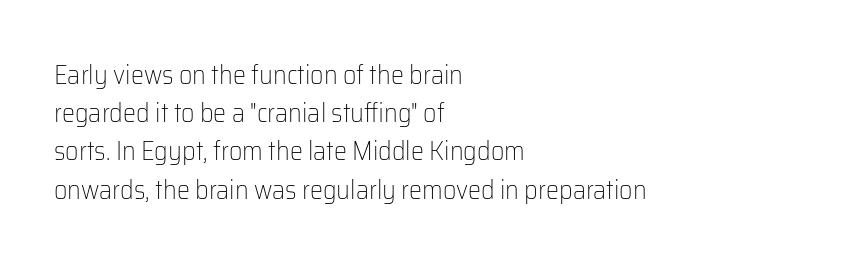
{"italic": "no", "bold": "no", "underline": "no", "align": "left", "line_spacing": "normal", "line_spacing_ratio": 1.47, "letter_spacing": "normal", "letter_spacing_em": 0.0, "glyph_px": 26}
